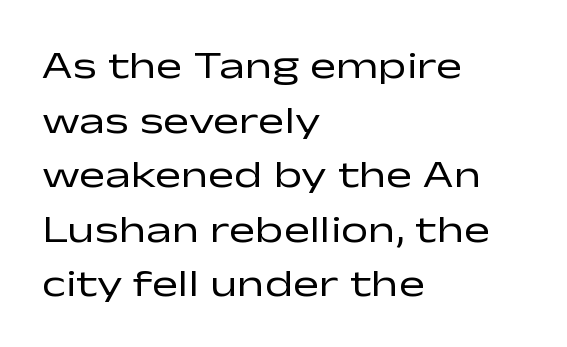
Q: Is the text bold? A: No.
Q: Is the text italic (slanted)? A: No, it is upright.
Q: Is the typeface a serif or a sans-serif typeface? A: Sans-serif.
Q: Is the text underlined? A: No.
Q: How is the paragraph aligned? A: Left-aligned.
Q: Is the spacing between letters normal or unusually wide? A: Normal.
Q: Is the spacing between lines tight, normal or loose? A: Normal.
Q: Width (condensed, normal, or wide)? A: Wide.
Q: Stroke contrast? A: Low.
Q: x-height? A: Medium.
Q: Monospaced? A: No.
